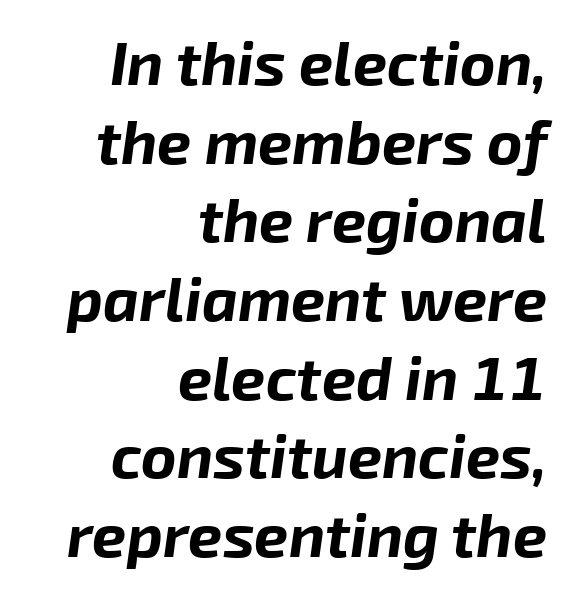
The image shows 61 px bold type, italic (leaning right); set right-aligned, normal line spacing (1.29x), normal letter spacing, not underlined; low stroke contrast and a medium x-height.
